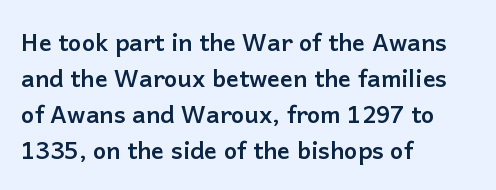
Q: Is the text bold? A: Yes.
Q: Is the text italic (slanted)? A: No, it is upright.
Q: Is the text underlined? A: No.
Q: How is the paragraph aligned? A: Left-aligned.
Q: Is the spacing between letters normal or unusually wide? A: Normal.
Q: Is the spacing between lines tight, normal or loose? A: Normal.
